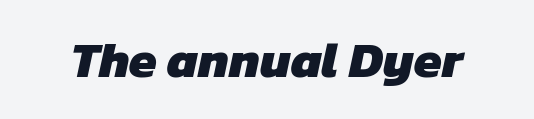
What stands out about the letter spacing? Nothing — it is the standard amount. Lines of text with bare space underneath. In terms of letterform style, serifs are entirely absent. Is this a fixed-width face? No — the glyphs have proportional, varying widths. The sample has been set heavy, in full bold.
